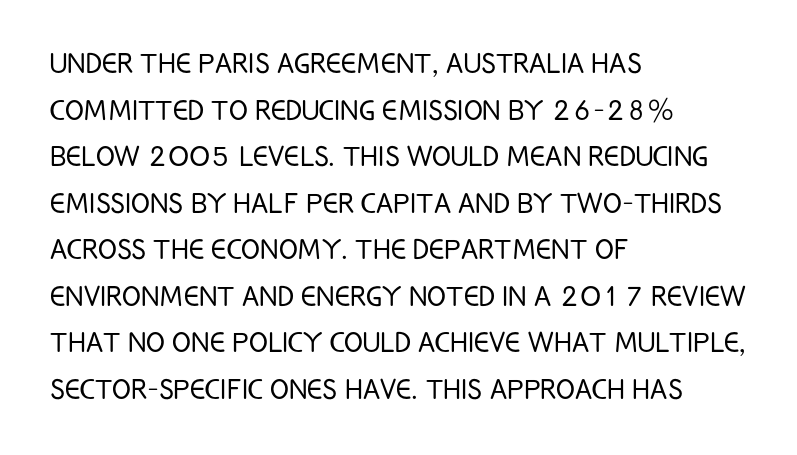
Q: Is the text bold? A: No.
Q: Is the text italic (slanted)? A: No, it is upright.
Q: Is the typeface a serif or a sans-serif typeface? A: Sans-serif.
Q: Is the text underlined? A: No.
Q: How is the paragraph aligned? A: Left-aligned.
Q: Is the spacing between letters normal or unusually wide? A: Normal.
Q: Is the spacing between lines tight, normal or loose? A: Normal.
Q: Width (condensed, normal, or wide)? A: Condensed.
Q: Stroke contrast? A: Low.
Q: x-height? A: Large.
Q: Monospaced? A: No.
